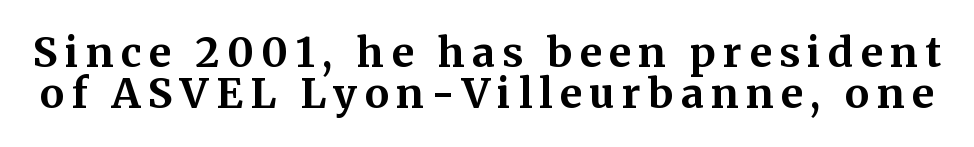
The space beneath each line is pristine and unruled. If you drew a line through each stem, it would be perfectly vertical. Bold? Absolutely — the strokes are thick and heavy. This sample trades vertical openness for compactness between lines. Yep, those are serifs on the letters. These lines are rendered in a variable-pitch font.
